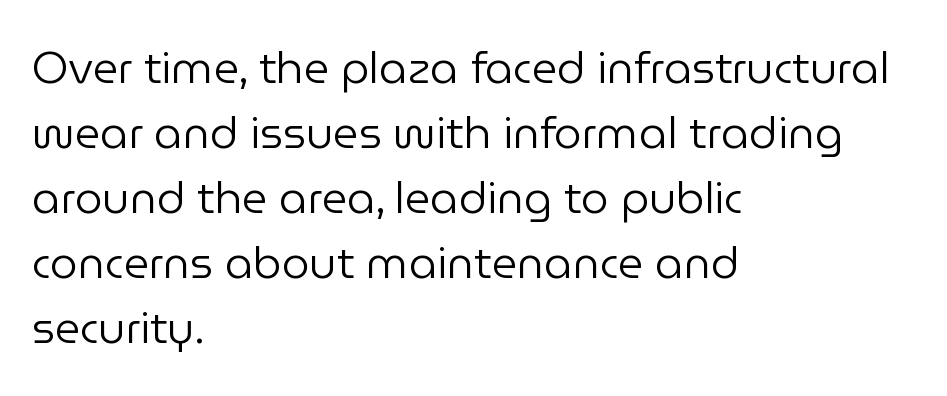
Q: Is the text bold? A: No.
Q: Is the text italic (slanted)? A: No, it is upright.
Q: Is the typeface a serif or a sans-serif typeface? A: Sans-serif.
Q: Is the text underlined? A: No.
Q: How is the paragraph aligned? A: Left-aligned.
Q: Is the spacing between letters normal or unusually wide? A: Normal.
Q: Is the spacing between lines tight, normal or loose? A: Normal.
Q: Width (condensed, normal, or wide)? A: Normal.
Q: Stroke contrast? A: Low.
Q: x-height? A: Medium.
Q: Monospaced? A: No.
